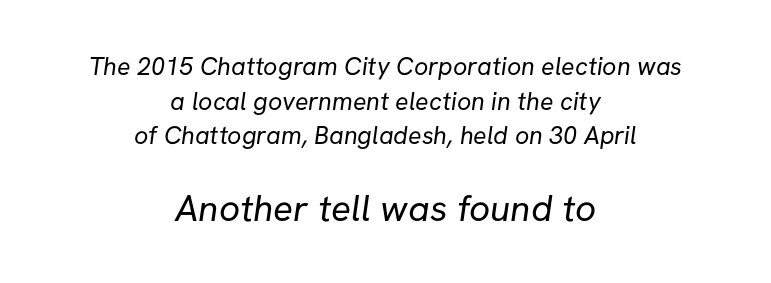
The image shows 37 px regular-weight sans-serif type; set centered, normal line spacing (1.39x), normal letter spacing, not underlined; the second (bottom) block is 1.48x larger; low stroke contrast and a medium x-height.
